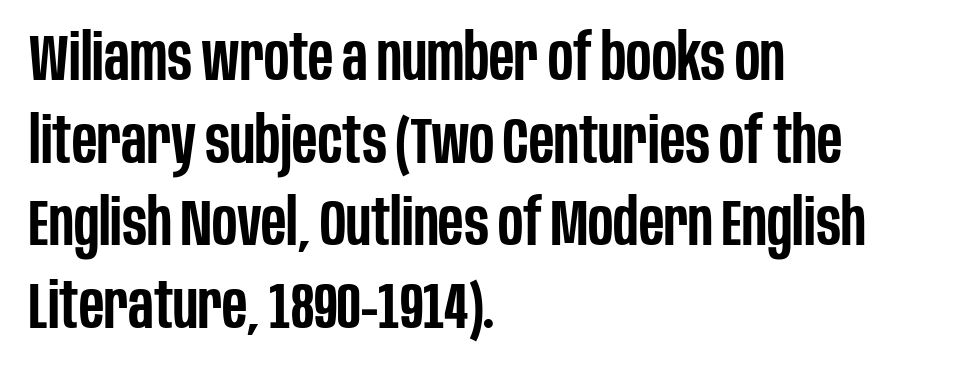
The image shows 64 px semibold, condensed sans-serif type, upright; set left-aligned, normal line spacing (1.29x), normal letter spacing, not underlined; low stroke contrast and a large x-height.
